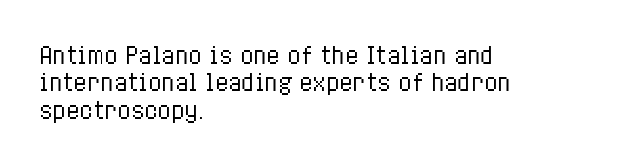
The image shows 22 px text type, upright; set left-aligned, line spacing 1.24x, normal letter spacing, not underlined.
